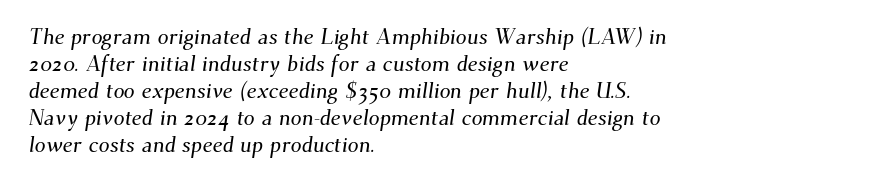
The image shows 22 px text type; set left-aligned, line spacing 1.23x, normal letter spacing, not underlined.
